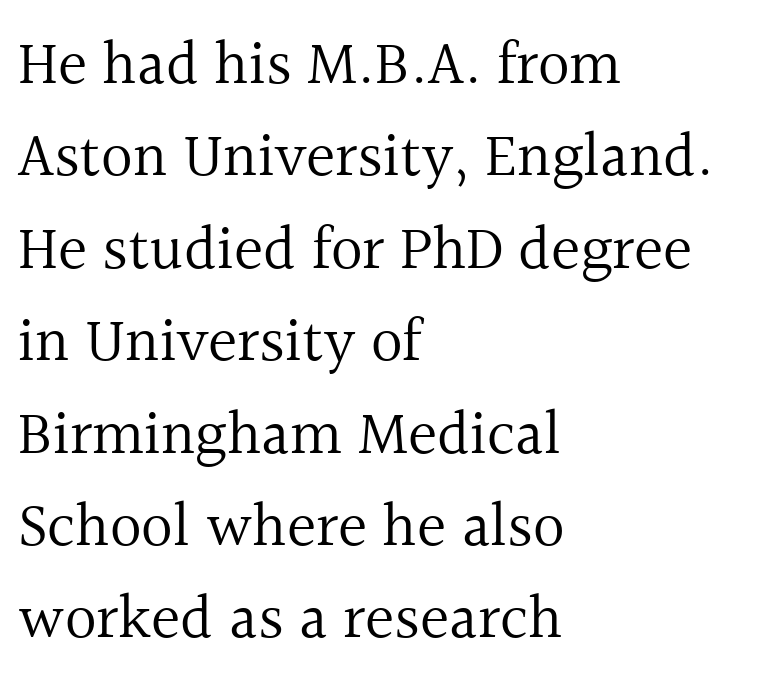
A roman cut, with each character standing at attention. Left-aligned paragraph, ragged on the right. The characters display serif detailing at their extremities. The face used here is proportionally spaced, like ordinary book or web type.
